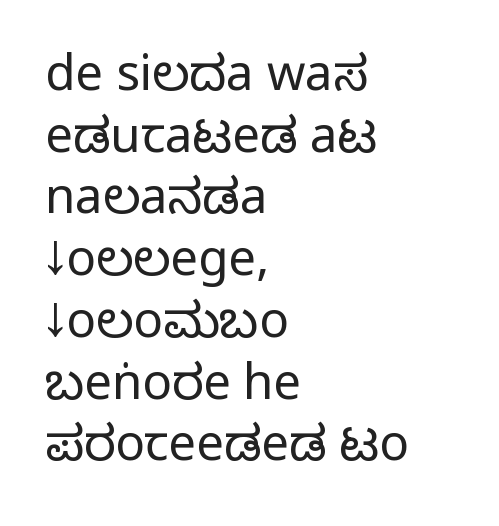
{"serif": "no", "italic": "no", "width": "condensed", "stroke_contrast": "medium", "monospaced": "no", "underline": "no", "align": "left", "line_spacing": "normal", "line_spacing_ratio": 1.26, "letter_spacing": "normal", "letter_spacing_em": 0.0, "glyph_px": 49}
